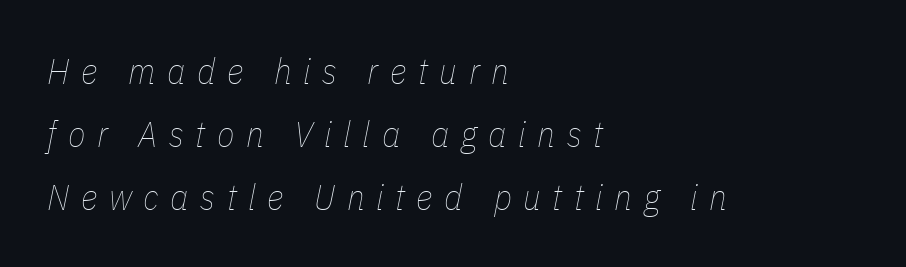
The image shows 36 px thin, condensed type, italic (leaning right); set left-aligned, line spacing 1.75x, unusually wide letter spacing (+0.32 em), not underlined; low stroke contrast and a medium x-height.
